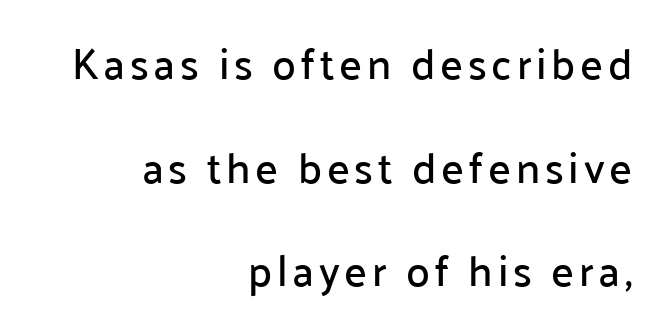
{"serif": "no", "italic": "no", "width": "normal", "stroke_contrast": "low", "x_height": "medium", "monospaced": "no", "underline": "no", "align": "right", "line_spacing": "loose", "line_spacing_ratio": 2.41, "glyph_px": 43}
